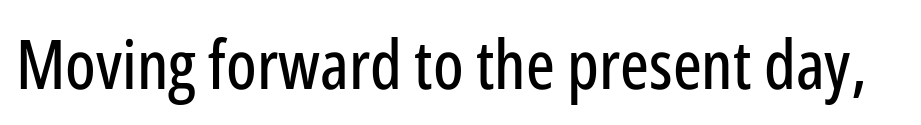
The face used here is a sans, in the tradition of grotesques and geometrics. A bare baseline throughout the passage. Spacing verdict: proportional, widths tailored to each character. Here the glyphs are tracked normally, forming tight word shapes. The font's upright variant was chosen for this text.
